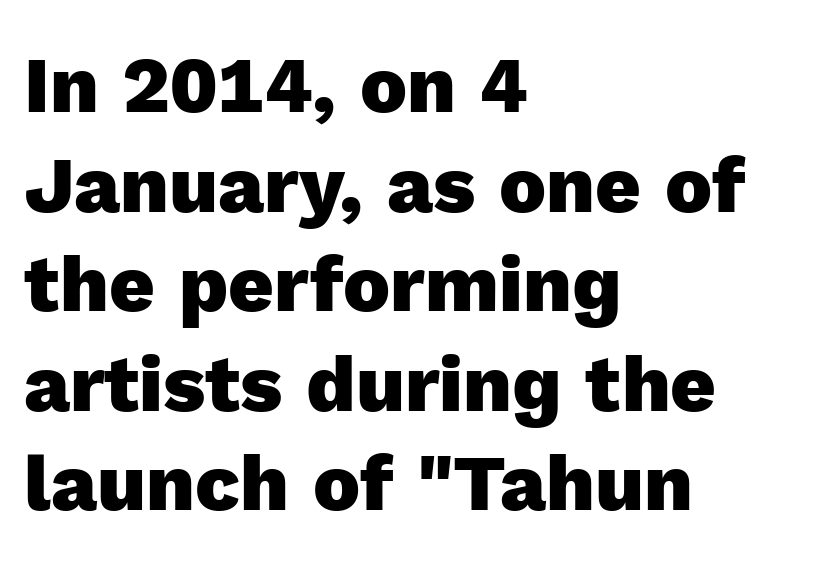
Q: Is the text bold? A: Yes.
Q: Is the text italic (slanted)? A: No, it is upright.
Q: Is the typeface a serif or a sans-serif typeface? A: Sans-serif.
Q: Is the text underlined? A: No.
Q: How is the paragraph aligned? A: Left-aligned.
Q: Is the spacing between letters normal or unusually wide? A: Normal.
Q: Is the spacing between lines tight, normal or loose? A: Normal.
Q: Width (condensed, normal, or wide)? A: Normal.
Q: x-height? A: Medium.
Q: Monospaced? A: No.
